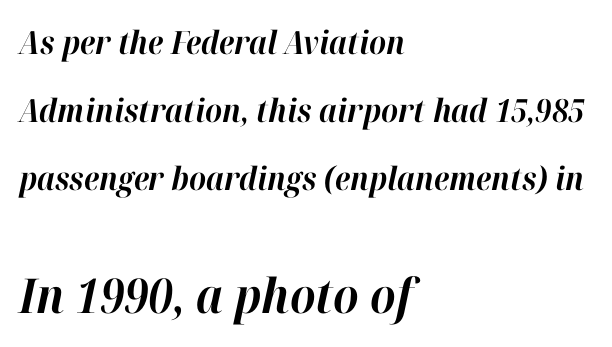
Q: Is the text bold? A: Yes.
Q: Is the text italic (slanted)? A: Yes, it leans right by about 12 degrees.
Q: Is the text underlined? A: No.
Q: How is the paragraph aligned? A: Left-aligned.
Q: Is the spacing between letters normal or unusually wide? A: Normal.
Q: Is the spacing between lines tight, normal or loose? A: Loose.
Q: Which block of text is set in a larger size, the first (top) or the second (bottom)? A: The second (bottom) one.
Q: Width (condensed, normal, or wide)? A: Normal.
Q: Stroke contrast? A: High.
Q: x-height? A: Medium.
Q: Monospaced? A: No.
